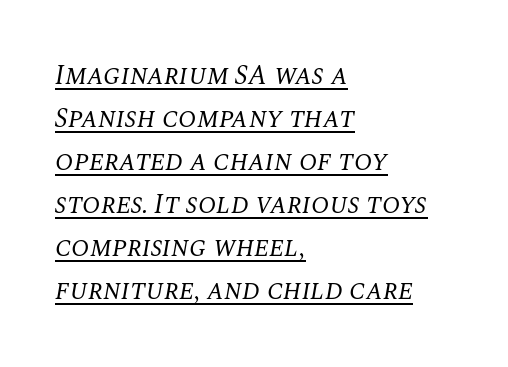
{"italic": "yes", "lean": "right", "slant_degrees": 10, "bold": "no", "underline": "yes", "align": "left", "line_spacing": "normal", "line_spacing_ratio": 1.59, "letter_spacing": "normal", "letter_spacing_em": 0.0, "glyph_px": 27}
